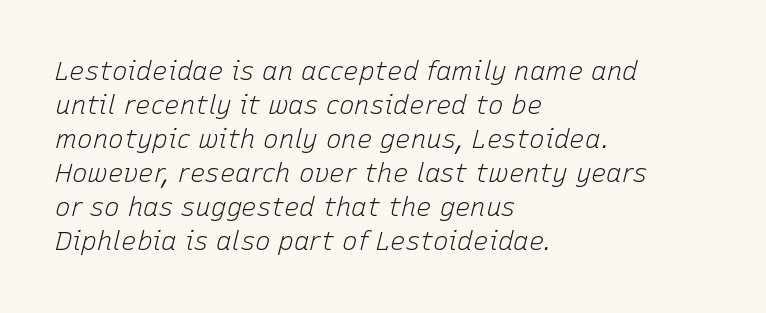
Q: Is the text bold? A: No.
Q: Is the text italic (slanted)? A: Yes, it leans right by about 15 degrees.
Q: Is the text underlined? A: No.
Q: How is the paragraph aligned? A: Left-aligned.
Q: Is the spacing between letters normal or unusually wide? A: Normal.
Q: Is the spacing between lines tight, normal or loose? A: Normal.
